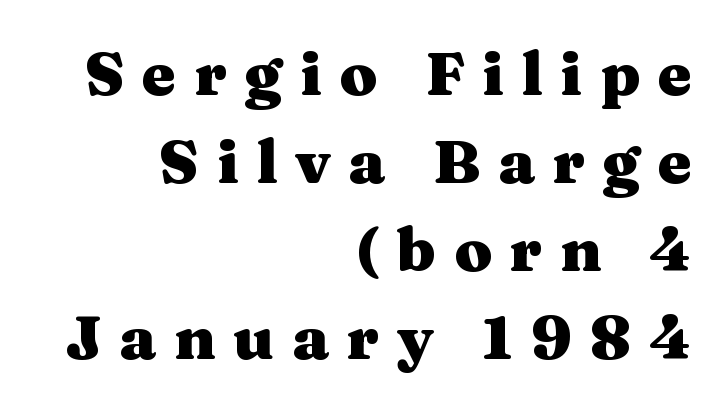
Q: Is the text bold? A: Yes.
Q: Is the text italic (slanted)? A: No, it is upright.
Q: Is the typeface a serif or a sans-serif typeface? A: Serif.
Q: Is the text underlined? A: No.
Q: How is the paragraph aligned? A: Right-aligned.
Q: Is the spacing between letters normal or unusually wide? A: Unusually wide.
Q: Is the spacing between lines tight, normal or loose? A: Normal.
Q: Width (condensed, normal, or wide)? A: Wide.
Q: Stroke contrast? A: Medium.
Q: x-height? A: Medium.
Q: Monospaced? A: No.
